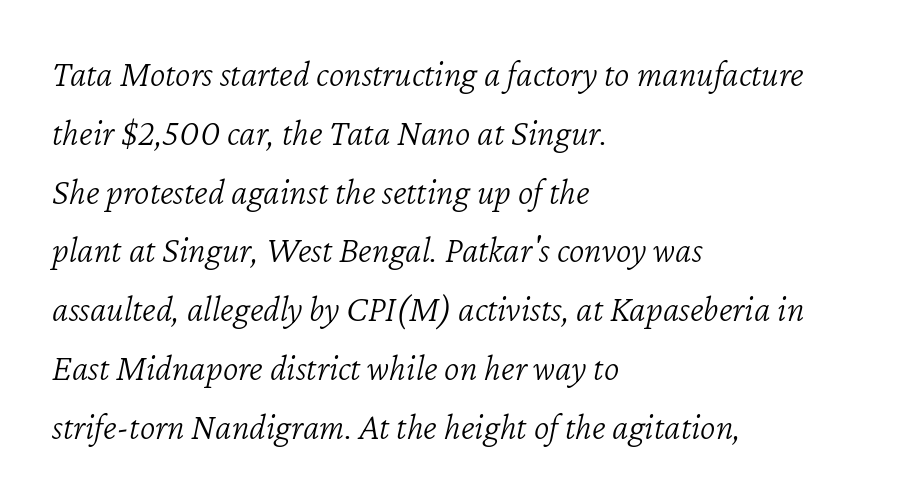
Q: Is the text bold? A: No.
Q: Is the text italic (slanted)? A: Yes, it leans right by about 12 degrees.
Q: Is the text underlined? A: No.
Q: How is the paragraph aligned? A: Left-aligned.
Q: Is the spacing between letters normal or unusually wide? A: Normal.
Q: Is the spacing between lines tight, normal or loose? A: Normal.
Q: Width (condensed, normal, or wide)? A: Normal.
Q: Stroke contrast? A: Low.
Q: x-height? A: Medium.
Q: Monospaced? A: No.
